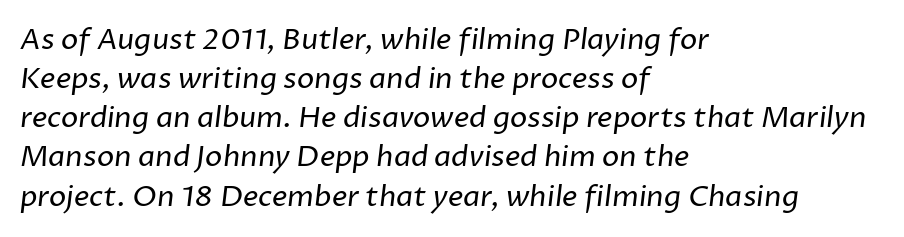
The font family rendered here belongs to the sans-serif group. Proportional: the letters do not fall into vertical columns. Summary of vertical rhythm: regular, with standard interline spacing. What stands out about the letter spacing? Nothing — it is the standard amount. This sample is left-justified, so line endings fall wherever the words run out.
